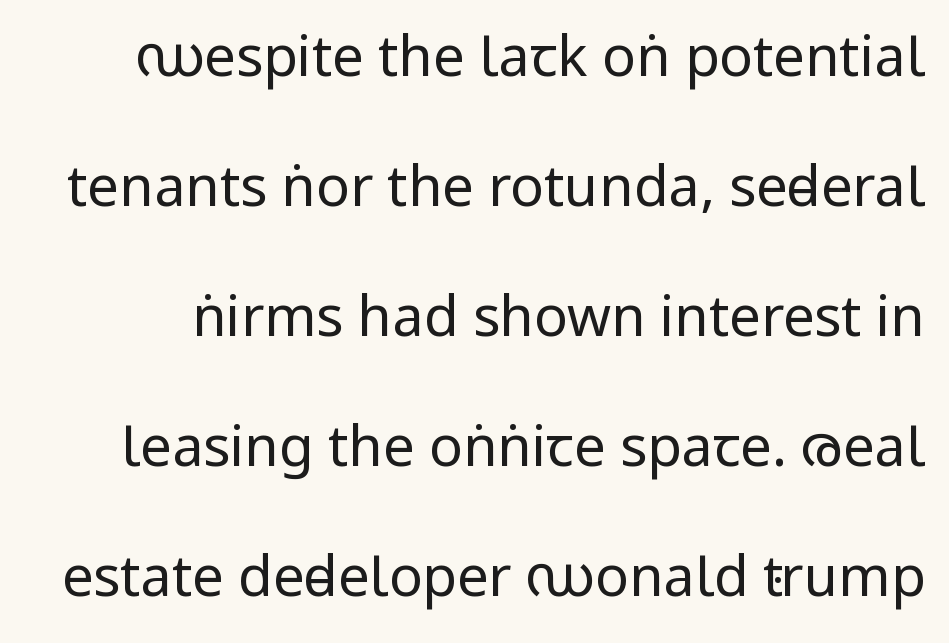
{"serif": "no", "italic": "no", "bold": "no", "weight": "regular", "width": "condensed", "stroke_contrast": "low", "x_height": "large", "monospaced": "no", "underline": "no", "line_spacing": "loose", "line_spacing_ratio": 2.32, "letter_spacing": "normal", "letter_spacing_em": 0.0, "glyph_px": 56}
